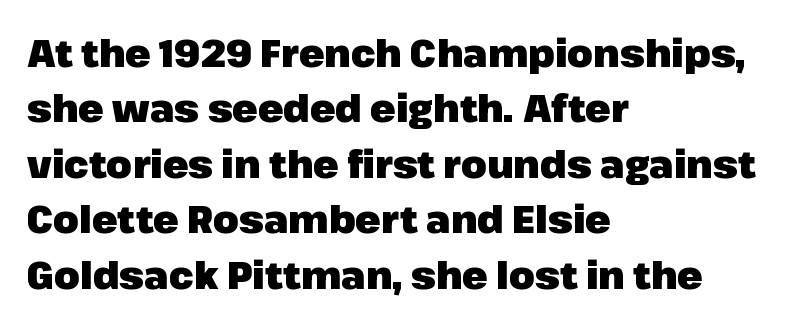
Q: Is the text bold? A: Yes.
Q: Is the text italic (slanted)? A: No, it is upright.
Q: Is the typeface a serif or a sans-serif typeface? A: Sans-serif.
Q: Is the text underlined? A: No.
Q: How is the paragraph aligned? A: Left-aligned.
Q: Is the spacing between letters normal or unusually wide? A: Normal.
Q: Is the spacing between lines tight, normal or loose? A: Normal.
Q: Width (condensed, normal, or wide)? A: Normal.
Q: Stroke contrast? A: Low.
Q: x-height? A: Medium.
Q: Monospaced? A: No.
